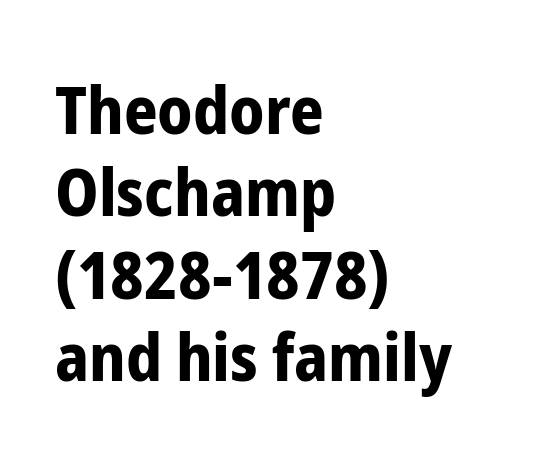
The image shows 66 px bold, condensed sans-serif type, upright; set left-aligned, normal line spacing (1.25x), normal letter spacing, not underlined; low stroke contrast and a medium x-height.
